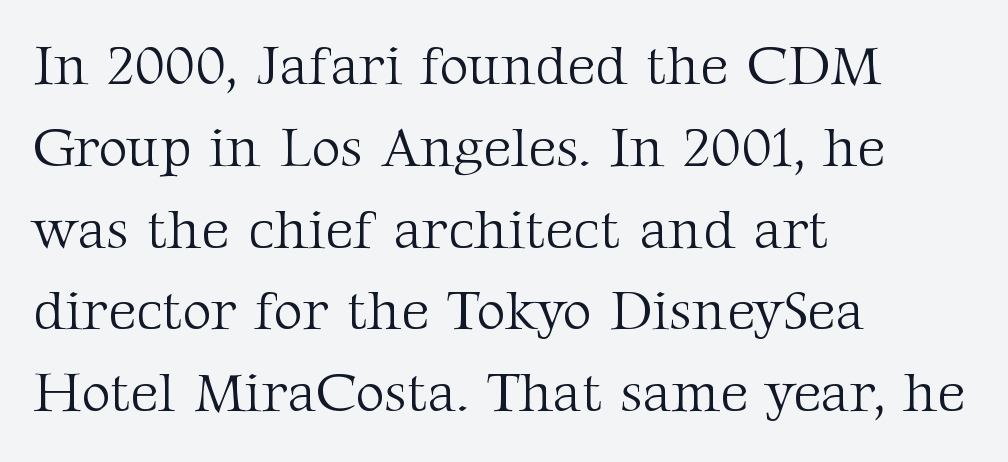
{"serif": "yes", "italic": "no", "bold": "no", "weight": "light", "width": "normal", "stroke_contrast": "medium", "x_height": "medium", "monospaced": "no", "underline": "no", "align": "left", "line_spacing": "normal", "line_spacing_ratio": 1.46, "letter_spacing": "normal", "letter_spacing_em": 0.0, "glyph_px": 56}
